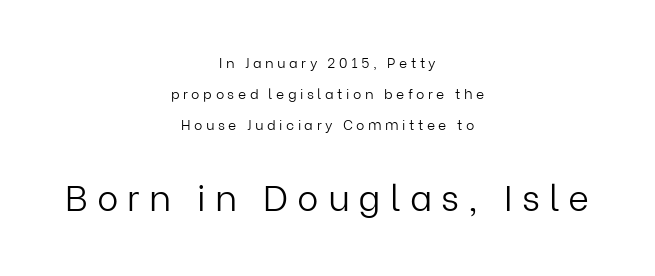
Q: Is the text bold? A: No.
Q: Is the text italic (slanted)? A: No, it is upright.
Q: Is the typeface a serif or a sans-serif typeface? A: Sans-serif.
Q: Is the text underlined? A: No.
Q: How is the paragraph aligned? A: Centered.
Q: Is the spacing between letters normal or unusually wide? A: Unusually wide.
Q: Is the spacing between lines tight, normal or loose? A: Loose.
Q: Which block of text is set in a larger size, the first (top) or the second (bottom)? A: The second (bottom) one.
Q: Width (condensed, normal, or wide)? A: Normal.
Q: Stroke contrast? A: Low.
Q: x-height? A: Medium.
Q: Monospaced? A: No.
